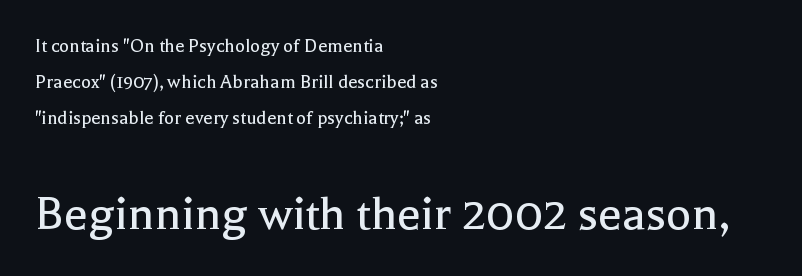
The characters are drawn with everyday or finer stroke widths. The passage is arranged the way most books set body copy — flush left. What kind of face is this? One with serifs. Any mark beneath the type? The region is blank.
